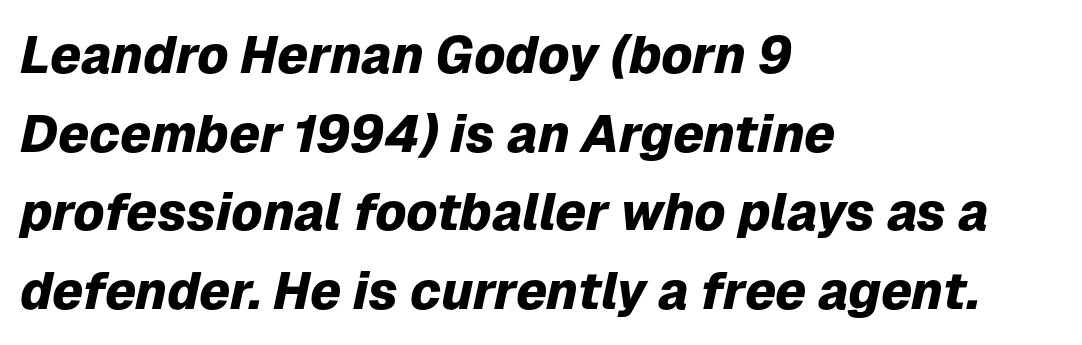
The image shows 52 px heavy type, italic (leaning right); set left-aligned, normal line spacing (1.51x), normal letter spacing, not underlined; low stroke contrast and a medium x-height.
